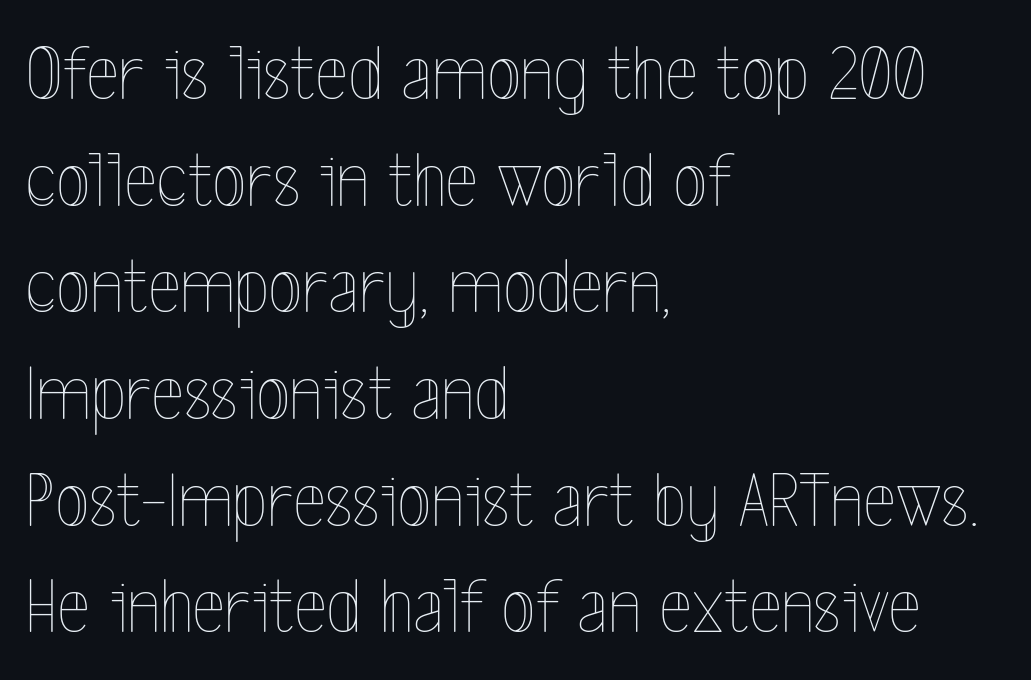
The image shows 79 px thin, condensed type, upright; set left-aligned, normal line spacing (1.35x), normal letter spacing, not underlined; a medium x-height.
